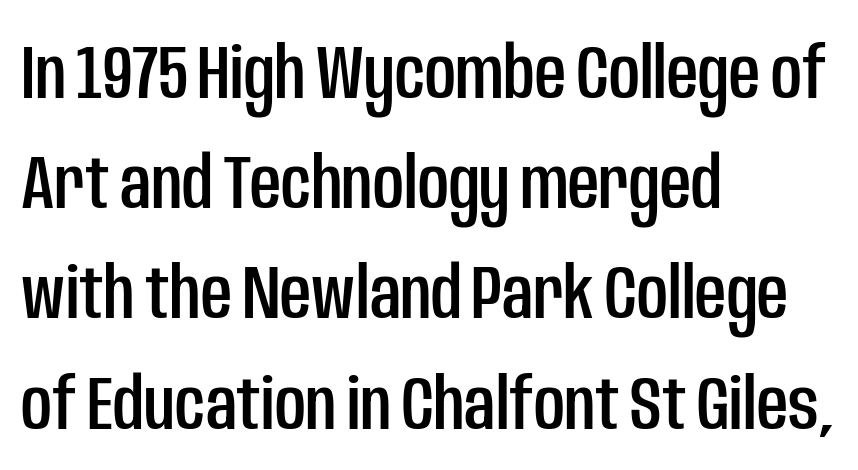
Q: Is the text italic (slanted)? A: No, it is upright.
Q: Is the typeface a serif or a sans-serif typeface? A: Sans-serif.
Q: Is the text underlined? A: No.
Q: How is the paragraph aligned? A: Left-aligned.
Q: Is the spacing between letters normal or unusually wide? A: Normal.
Q: Is the spacing between lines tight, normal or loose? A: Normal.
Q: Width (condensed, normal, or wide)? A: Condensed.
Q: Stroke contrast? A: Low.
Q: x-height? A: Large.
Q: Monospaced? A: No.
